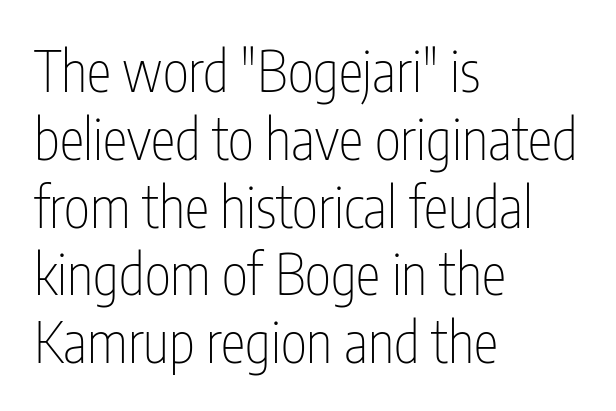
What kind of face is this? One without serifs — a sans. Do the characters align in a grid? No, the font is proportional. Any mark beneath the type? The region is blank. Default kerning and tracking; the words read as compact shapes.
